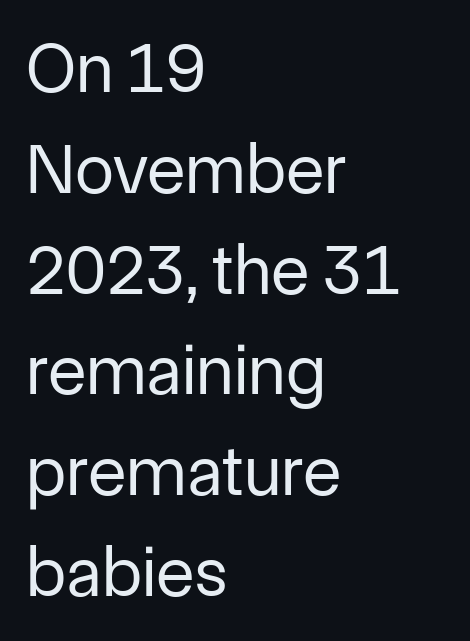
The passage shown is not bold in any degree. Does the leading feel generous? No, just average. This is the regular roman posture of the typeface. What stands out about the letter spacing? Nothing — it is the standard amount. Bare-footed words on every line. The face used here is proportionally spaced, like ordinary book or web type.
